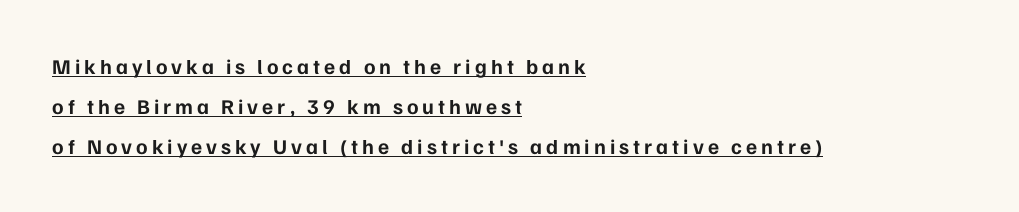
The image shows 21 px bold type, upright; set left-aligned, loose line spacing (1.91x), underlined.
